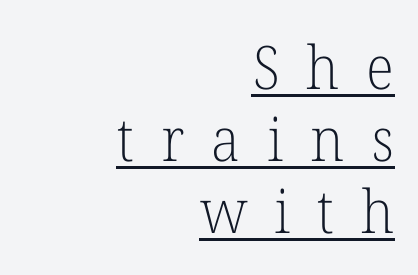
{"serif": "yes", "italic": "no", "bold": "no", "weight": "light", "width": "normal", "stroke_contrast": "low", "x_height": "medium", "monospaced": "no", "underline": "yes", "align": "right", "line_spacing_ratio": 1.2, "letter_spacing": "wide", "letter_spacing_em": 0.45, "glyph_px": 60}
